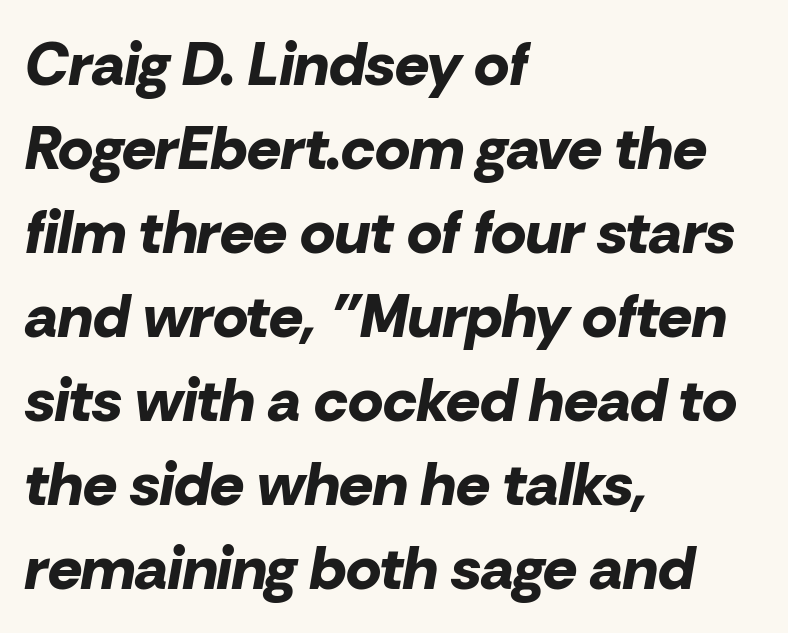
Q: Is the text bold? A: Yes.
Q: Is the text italic (slanted)? A: Yes, it leans right by about 10 degrees.
Q: Is the text underlined? A: No.
Q: How is the paragraph aligned? A: Left-aligned.
Q: Is the spacing between letters normal or unusually wide? A: Normal.
Q: Is the spacing between lines tight, normal or loose? A: Normal.
Q: Width (condensed, normal, or wide)? A: Normal.
Q: Stroke contrast? A: Low.
Q: x-height? A: Medium.
Q: Monospaced? A: No.
